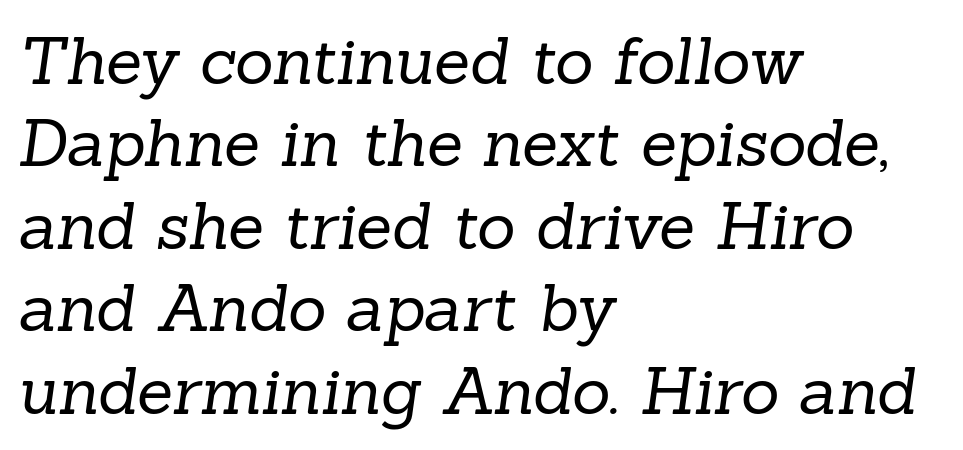
The image shows 66 px regular-weight serif type; set left-aligned, normal line spacing (1.25x), normal letter spacing, not underlined; low stroke contrast and a medium x-height.
